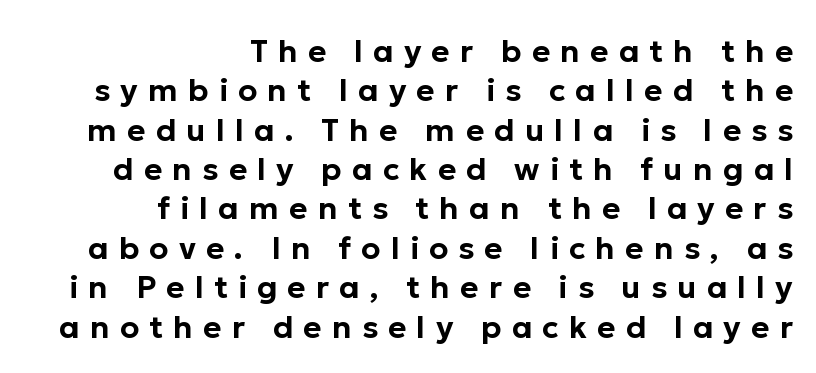
{"serif": "no", "italic": "no", "width": "normal", "stroke_contrast": "low", "x_height": "medium", "monospaced": "no", "underline": "no", "align": "right", "line_spacing": "normal", "line_spacing_ratio": 1.27, "letter_spacing": "wide", "letter_spacing_em": 0.33, "glyph_px": 31}
